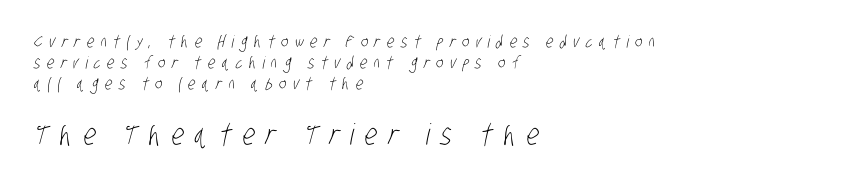
{"serif": "no", "bold": "no", "weight": "light", "width": "condensed", "stroke_contrast": "low", "x_height": "large", "monospaced": "no", "underline": "no", "align": "left", "line_spacing": "normal", "line_spacing_ratio": 1.25, "letter_spacing": "wide", "letter_spacing_em": 0.38, "larger_block": "second", "size_ratio": 1.71, "glyph_px": 29}
